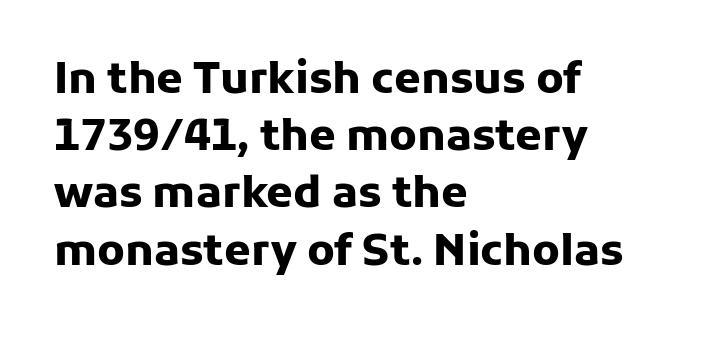
{"serif": "no", "italic": "no", "bold": "yes", "weight": "heavy", "width": "normal", "stroke_contrast": "low", "x_height": "medium", "monospaced": "no", "underline": "no", "align": "left", "line_spacing": "normal", "line_spacing_ratio": 1.33, "letter_spacing": "normal", "letter_spacing_em": 0.0, "glyph_px": 43}
